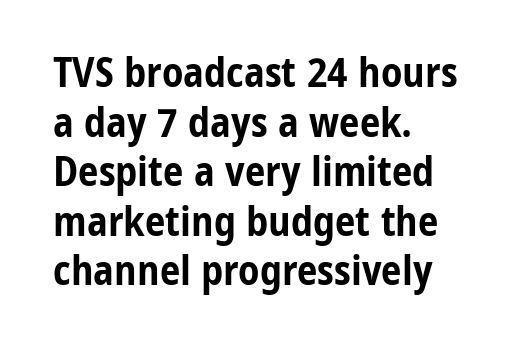
Q: Is the text bold? A: Yes.
Q: Is the text italic (slanted)? A: No, it is upright.
Q: Is the typeface a serif or a sans-serif typeface? A: Sans-serif.
Q: Is the text underlined? A: No.
Q: How is the paragraph aligned? A: Left-aligned.
Q: Is the spacing between letters normal or unusually wide? A: Normal.
Q: Width (condensed, normal, or wide)? A: Condensed.
Q: Stroke contrast? A: Low.
Q: x-height? A: Medium.
Q: Monospaced? A: No.
